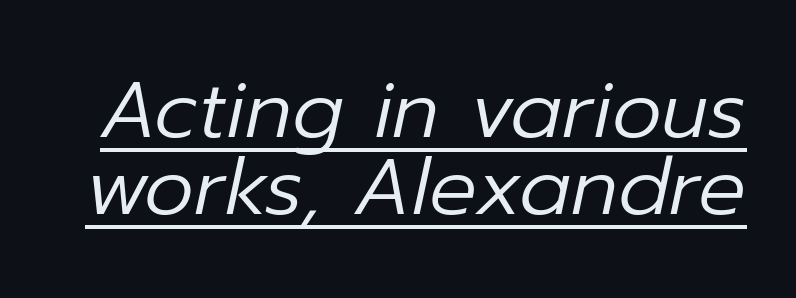
Does a line run under the words? Yes, clearly. Is this a heavy cut? Hardly; it is regular or lighter. Compared with ordinary roman type, these characters are visibly tilted. Note the varied advance widths — an 'i' is clearly narrower than an 'm'.
